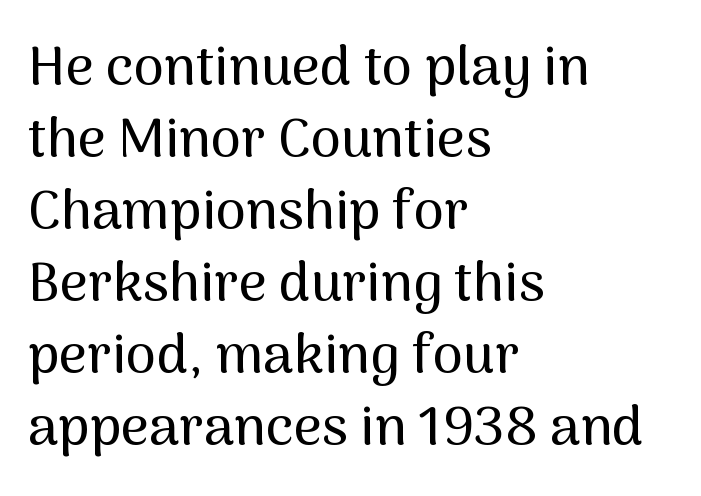
Q: Is the text italic (slanted)? A: No, it is upright.
Q: Is the typeface a serif or a sans-serif typeface? A: Sans-serif.
Q: Is the text underlined? A: No.
Q: How is the paragraph aligned? A: Left-aligned.
Q: Is the spacing between letters normal or unusually wide? A: Normal.
Q: Is the spacing between lines tight, normal or loose? A: Normal.
Q: Width (condensed, normal, or wide)? A: Normal.
Q: Stroke contrast? A: Medium.
Q: x-height? A: Medium.
Q: Monospaced? A: No.
